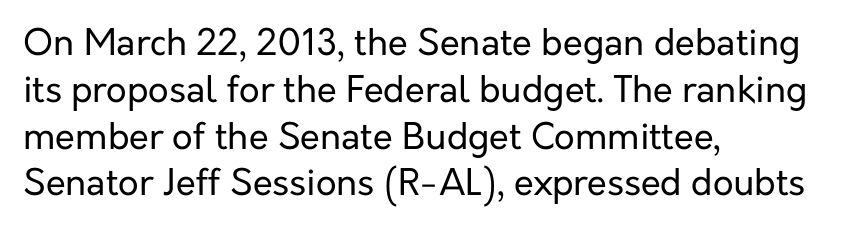
{"serif": "no", "italic": "no", "bold": "no", "weight": "regular", "width": "normal", "stroke_contrast": "low", "x_height": "medium", "monospaced": "no", "underline": "no", "align": "left", "line_spacing": "normal", "line_spacing_ratio": 1.3, "letter_spacing": "normal", "letter_spacing_em": 0.0, "glyph_px": 36}
